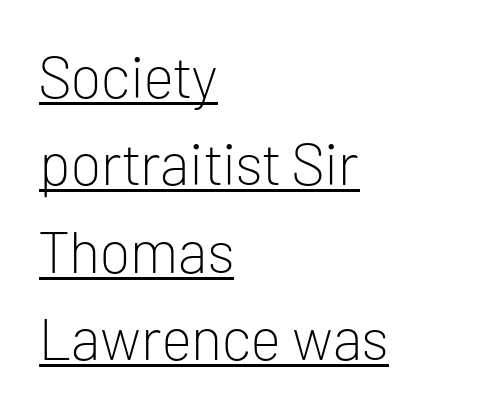
The image shows 59 px light sans-serif type, upright; set left-aligned, normal line spacing (1.48x), normal letter spacing, underlined; low stroke contrast and a medium x-height.
